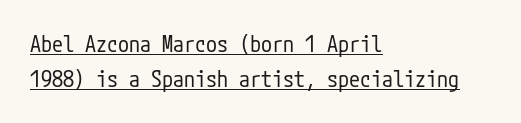
Summary of weight: not heavy and not bold. No italicization has been applied; the sample stays upright. The gaps between neighbouring characters are ordinary and unremarkable. What's the leading like? Ordinary, nothing unusual. A rule runs beneath these lines of type. Reading down the block, your eye returns to a fixed left position each line.
